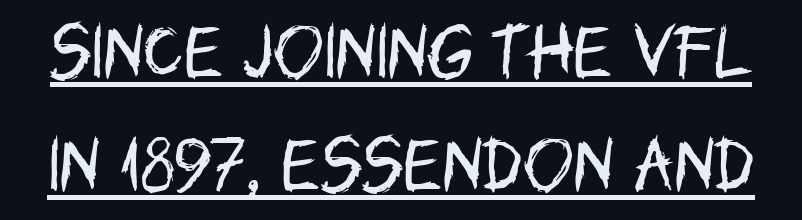
The image shows 60 px regular-weight, condensed sans-serif type, upright; set line spacing 1.89x, normal letter spacing, underlined; low stroke contrast and a large x-height.
